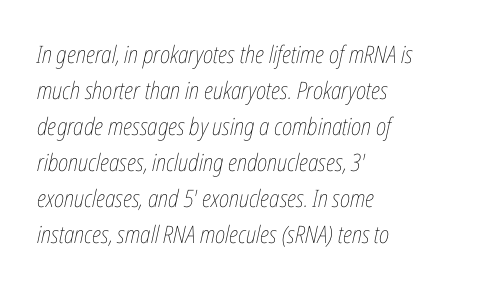
{"italic": "yes", "lean": "right", "slant_degrees": 12, "bold": "no", "underline": "no", "align": "left", "line_spacing": "normal", "line_spacing_ratio": 1.5, "letter_spacing": "normal", "letter_spacing_em": 0.0, "glyph_px": 24}
